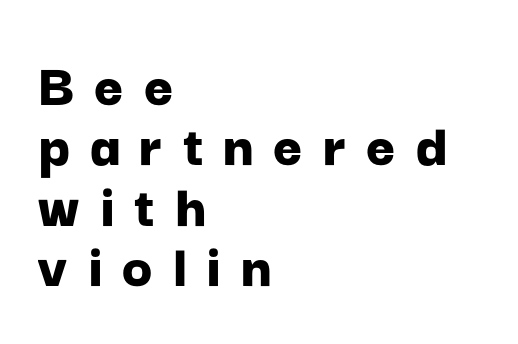
Q: Is the text bold? A: Yes.
Q: Is the text italic (slanted)? A: No, it is upright.
Q: Is the typeface a serif or a sans-serif typeface? A: Sans-serif.
Q: Is the text underlined? A: No.
Q: How is the paragraph aligned? A: Left-aligned.
Q: Is the spacing between letters normal or unusually wide? A: Unusually wide.
Q: Is the spacing between lines tight, normal or loose? A: Tight.
Q: Width (condensed, normal, or wide)? A: Normal.
Q: Stroke contrast? A: Low.
Q: x-height? A: Medium.
Q: Monospaced? A: No.
